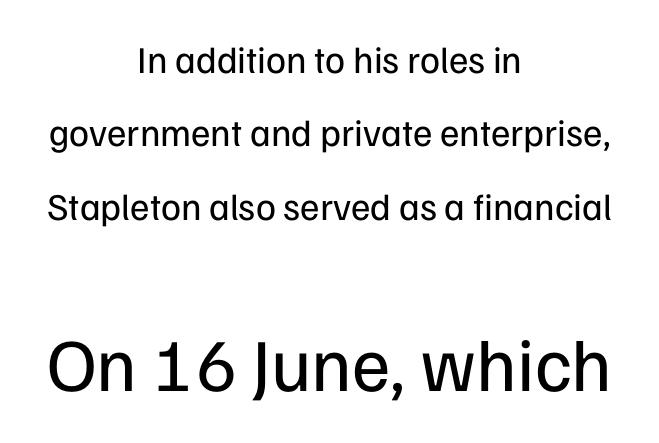
The passage shown is typed in a proportional face where columns would drift. Rows of type keep a wide berth in the vertical direction. Each line is balanced around a shared central axis. This rendering leaves character spacing at its baseline value.
